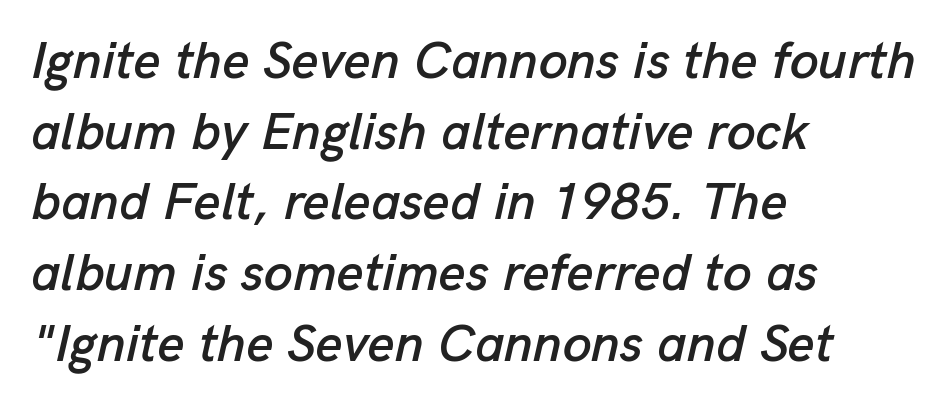
Rendered with sloped, italic letterforms. Letters rest on an invisible, unmarked baseline. If you drew a ruler down the left edge, every line would touch it. Glyph-to-glyph distance matches everyday printed text. Think of a printed novel: that variable character pitch is what you see here. Leading: standard.
